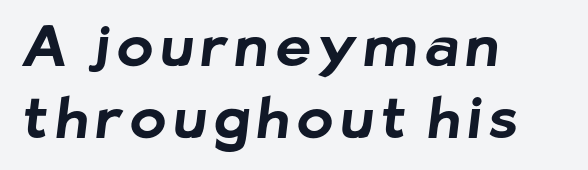
{"serif": "no", "bold": "yes", "weight": "bold", "width": "normal", "stroke_contrast": "low", "x_height": "medium", "monospaced": "no", "underline": "no", "align": "left", "line_spacing": "normal", "line_spacing_ratio": 1.31, "glyph_px": 55}
